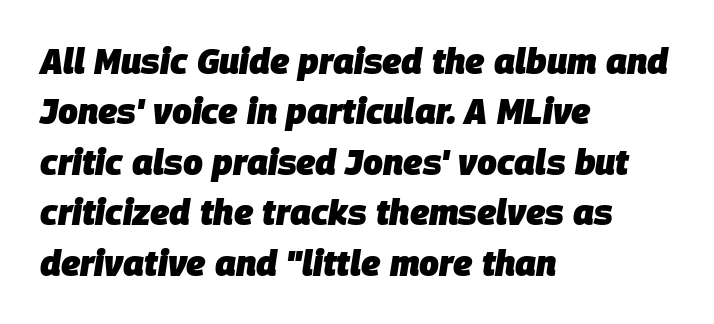
The image shows 35 px heavy type, italic (leaning right); set left-aligned, normal line spacing (1.44x), normal letter spacing, not underlined; low stroke contrast and a large x-height.
